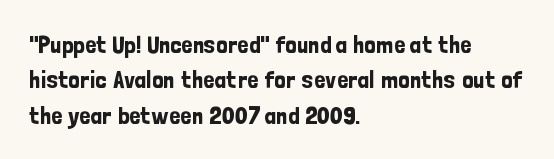
The line texture is even and compact thanks to regular tracking. Glance below the letters and you will spot only blank space. It's the straight-up-and-down kind of type. Each line starts at the same left margin while the right side varies. Reading down the column, the eye jumps a familiar distance to each next line.
